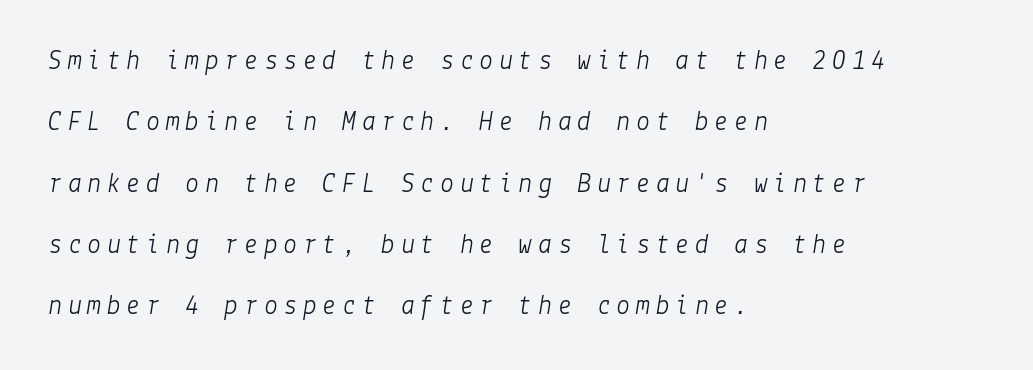
Rendered with sloped, italic letterforms. Unbolded letterforms with no extra heft. Each new line begins a long way beneath the previous one. Every row of glyphs begins at an identical x-position on the left. The glyphs are unaccompanied by any horizontal stroke below them.
